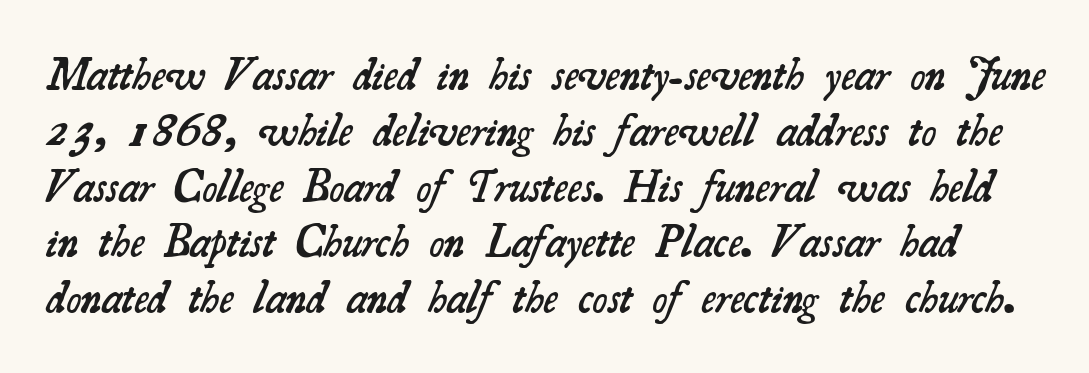
The image shows 45 px semibold serif type; set line spacing 1.24x, normal letter spacing, not underlined; medium stroke contrast and a small x-height.
